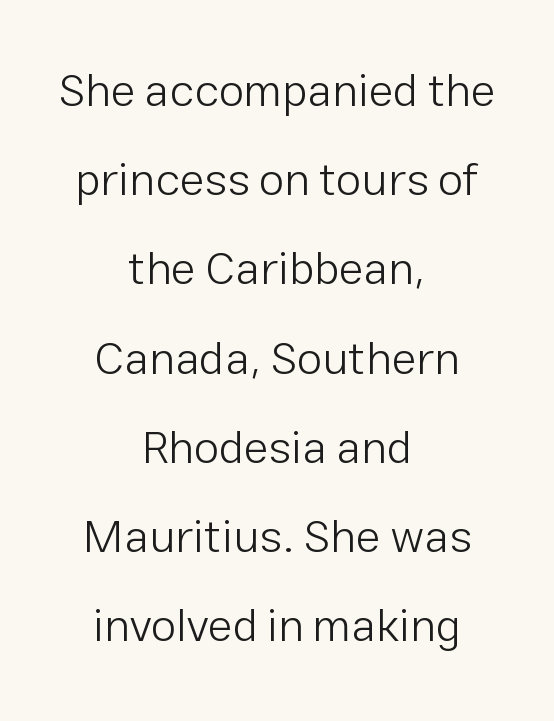
The image shows 46 px light sans-serif type, upright; set centered, loose line spacing (1.94x), normal letter spacing, not underlined; low stroke contrast and a medium x-height.
